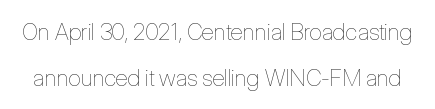
The image shows 23 px text type, upright; set loose line spacing (1.99x), normal letter spacing, not underlined.
